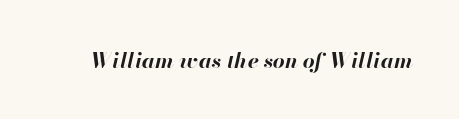
The image shows 21 px bold type, italic (leaning right); set normal letter spacing, not underlined.
